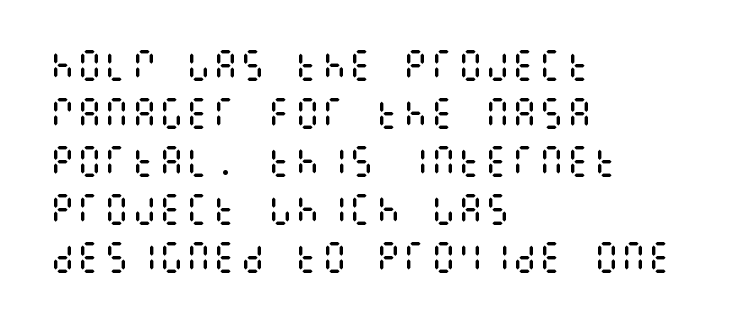
Q: Is the text bold? A: No.
Q: Is the text italic (slanted)? A: No, it is upright.
Q: Is the text underlined? A: No.
Q: How is the paragraph aligned? A: Left-aligned.
Q: Is the spacing between letters normal or unusually wide? A: Normal.
Q: Is the spacing between lines tight, normal or loose? A: Normal.
Q: Width (condensed, normal, or wide)? A: Condensed.
Q: Stroke contrast? A: Medium.
Q: x-height? A: Large.
